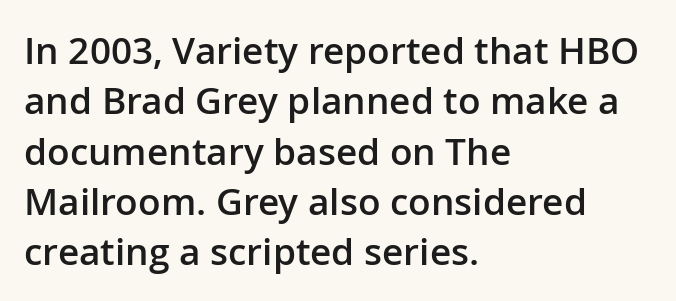
Q: Is the text bold? A: Semi-bold.
Q: Is the text italic (slanted)? A: No, it is upright.
Q: Is the typeface a serif or a sans-serif typeface? A: Sans-serif.
Q: Is the text underlined? A: No.
Q: How is the paragraph aligned? A: Left-aligned.
Q: Is the spacing between letters normal or unusually wide? A: Normal.
Q: Is the spacing between lines tight, normal or loose? A: Normal.
Q: Width (condensed, normal, or wide)? A: Normal.
Q: Stroke contrast? A: Low.
Q: x-height? A: Medium.
Q: Monospaced? A: No.
